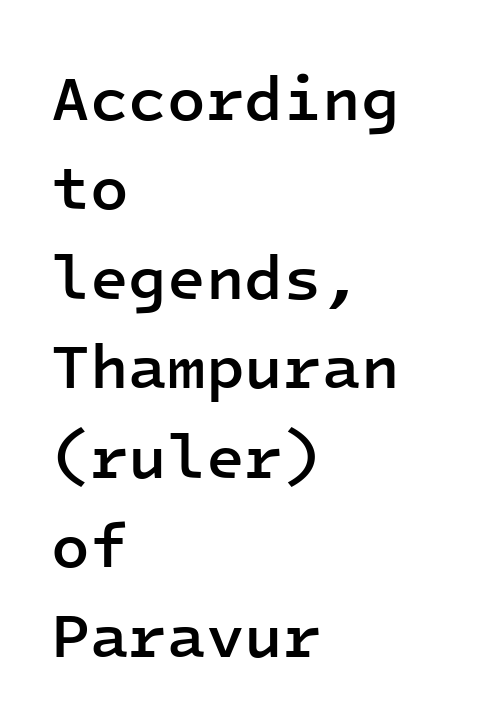
{"serif": "no", "italic": "no", "bold": "semi", "weight": "semibold", "width": "normal", "stroke_contrast": "low", "x_height": "medium", "monospaced": "yes", "underline": "no", "align": "left", "line_spacing": "normal", "line_spacing_ratio": 1.42, "letter_spacing": "normal", "letter_spacing_em": 0.0, "glyph_px": 63}
